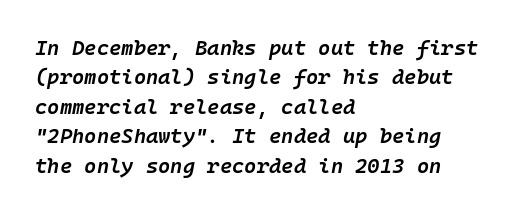
The image shows 21 px text type, italic (leaning right); set left-aligned, normal line spacing (1.4x), normal letter spacing, not underlined.
